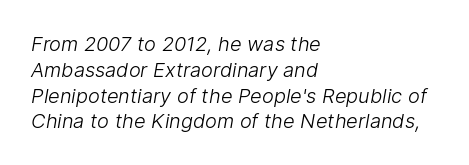
Plain, unruled lines of type. The rendering uses a moderate line-height, typical for paragraphs. Notice how the passage keeps a crisp vertical edge on the left only. No chunkiness to these letters — they're not bold. Letter spacing: default.
